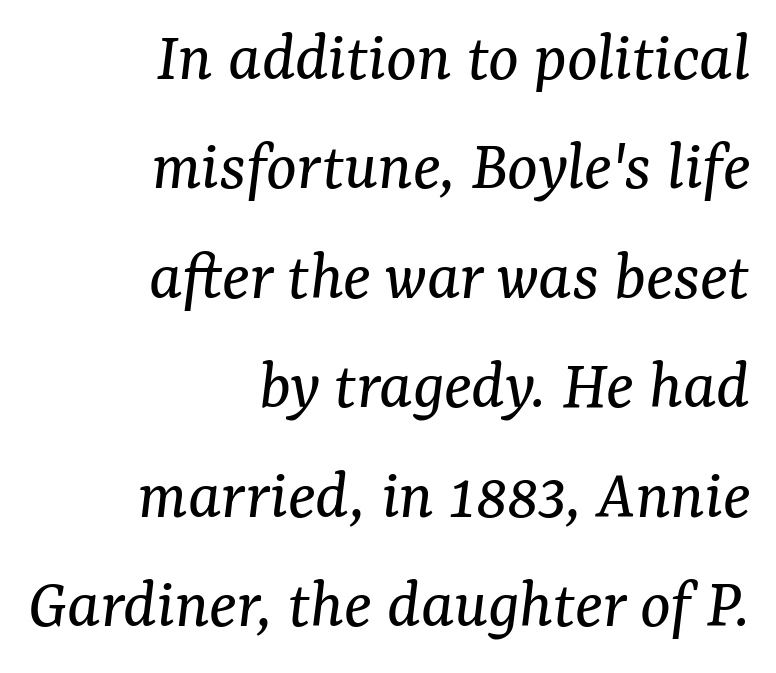
The image shows 72 px regular-weight serif type, italic (leaning right); set right-aligned, normal line spacing (1.52x), normal letter spacing, not underlined; medium stroke contrast and a medium x-height.
